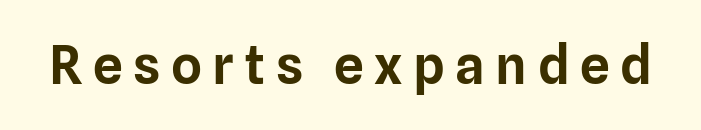
{"serif": "no", "italic": "no", "width": "normal", "stroke_contrast": "low", "x_height": "medium", "monospaced": "no", "underline": "no", "letter_spacing": "wide", "letter_spacing_em": 0.2, "glyph_px": 53}
